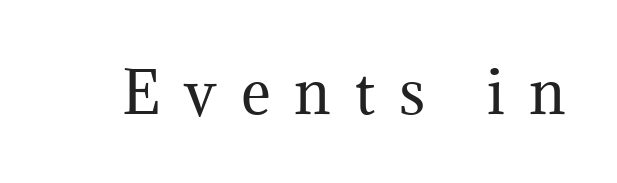
The letterforms stand isolated, each surrounded by extra space. Descenders are the only things crossing below the line. Stroke terminals: seriffed. The font's upright variant was chosen for this text. The weight would be labelled regular, book, light, or lighter still.
